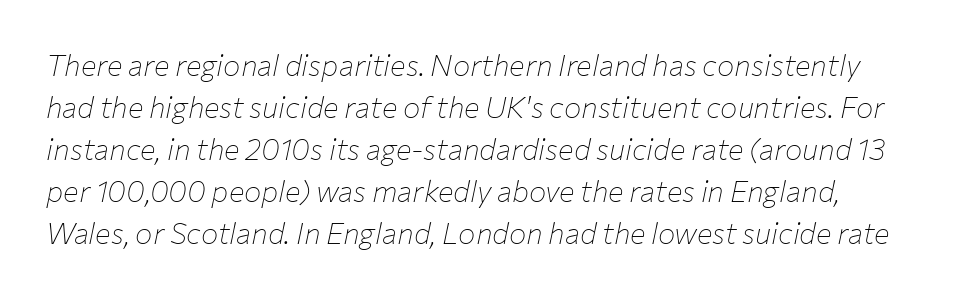
{"italic": "yes", "lean": "right", "slant_degrees": 12, "bold": "no", "weight": "thin", "width": "normal", "stroke_contrast": "low", "x_height": "medium", "monospaced": "no", "underline": "no", "line_spacing": "normal", "line_spacing_ratio": 1.45, "letter_spacing": "normal", "letter_spacing_em": 0.0, "glyph_px": 29}
